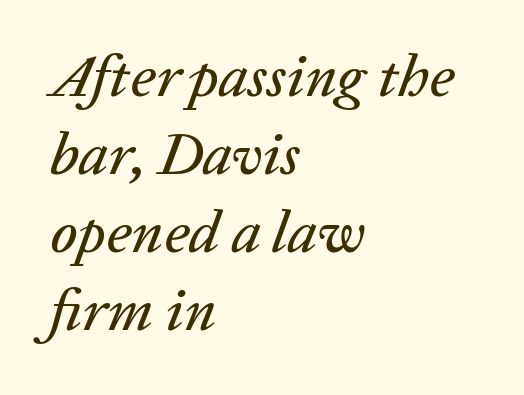
The image shows 60 px text type, italic (leaning right); set left-aligned, normal line spacing (1.3x), normal letter spacing, not underlined; low stroke contrast and a medium x-height.
